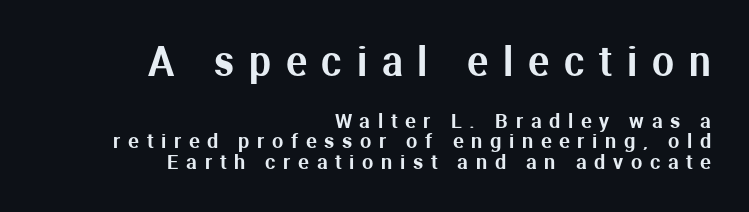
The image shows 39 px sans-serif type, upright; set right-aligned, tight line spacing (1.02x), unusually wide letter spacing (+0.38 em), not underlined; the first (top) block is 1.95x larger; medium stroke contrast and a medium x-height.
